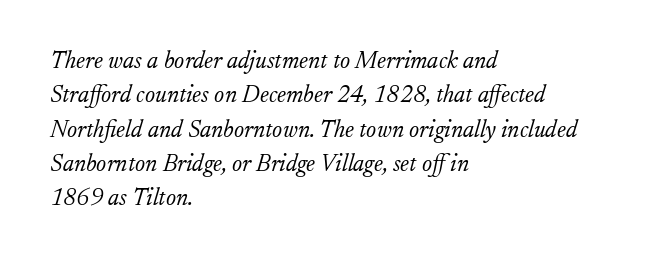
This reads as an unemphasized weight, regular at the heaviest. It's the slanting kind of type. Evenly set lines give the paragraph a standard silhouette. Leftover space on each line is placed entirely after the last word. Beneath every word, the page is bare. What stands out about the letter spacing? Nothing — it is the standard amount.
